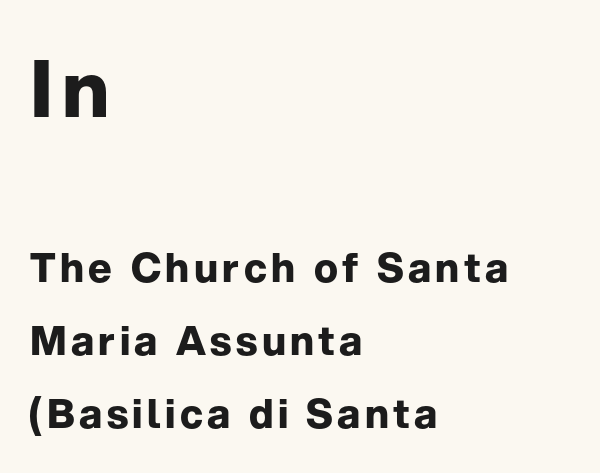
Q: Is the text bold? A: Yes.
Q: Is the text italic (slanted)? A: No, it is upright.
Q: Is the typeface a serif or a sans-serif typeface? A: Sans-serif.
Q: Is the text underlined? A: No.
Q: How is the paragraph aligned? A: Left-aligned.
Q: Which block of text is set in a larger size, the first (top) or the second (bottom)? A: The first (top) one.
Q: Width (condensed, normal, or wide)? A: Normal.
Q: Stroke contrast? A: Low.
Q: x-height? A: Medium.
Q: Monospaced? A: No.
